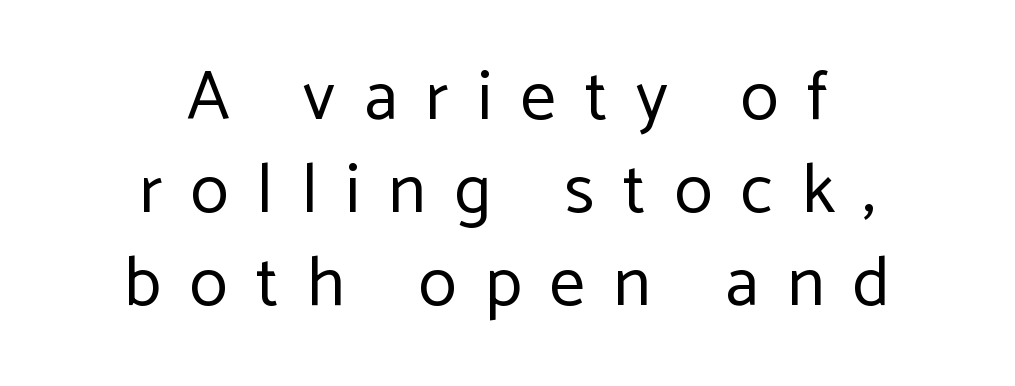
The image shows 70 px regular-weight sans-serif type, upright; set centered, normal line spacing (1.33x), unusually wide letter spacing (+0.41 em), not underlined; low stroke contrast and a medium x-height.
